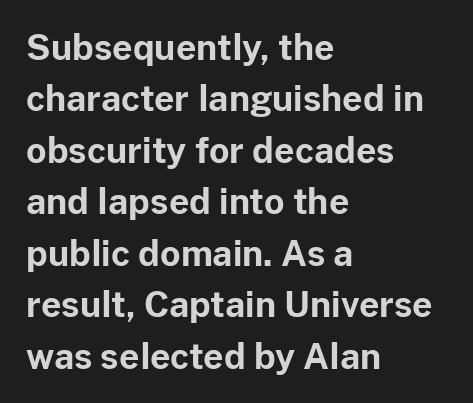
{"serif": "no", "italic": "no", "bold": "yes", "weight": "bold", "width": "normal", "stroke_contrast": "low", "x_height": "medium", "monospaced": "no", "underline": "no", "align": "left", "line_spacing": "normal", "line_spacing_ratio": 1.47, "letter_spacing": "normal", "letter_spacing_em": 0.0, "glyph_px": 35}
